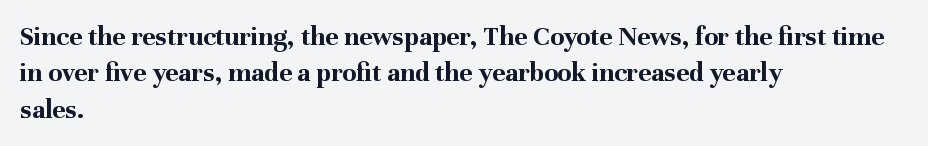
The image shows 28 px bold serif type, upright; set left-aligned, normal line spacing (1.3x), normal letter spacing, not underlined; medium stroke contrast and a medium x-height.
